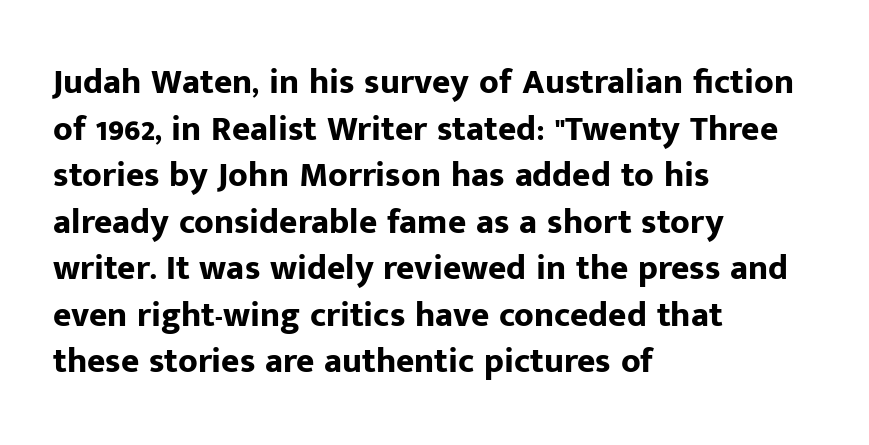
Do the characters align in a grid? No, the font is proportional. Every row of glyphs begins at an identical x-position on the left. The line-height multiplier appears to be the usual default. Descenders are the only things crossing below the line. Students, this is bold: see how much ink each stroke carries. In terms of posture, this sample is upright.
